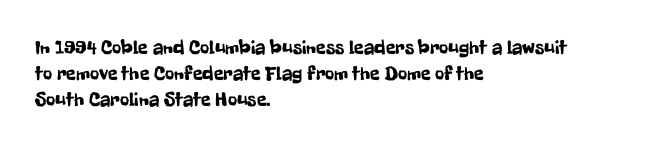
The letterforms sit shoulder to shoulder at normal distance. The lines in this sample share a left origin and differ only in where they stop. Lines of text with bare space underneath. This sample keeps an unexceptional amount of space between lines. Upright lettering throughout.
